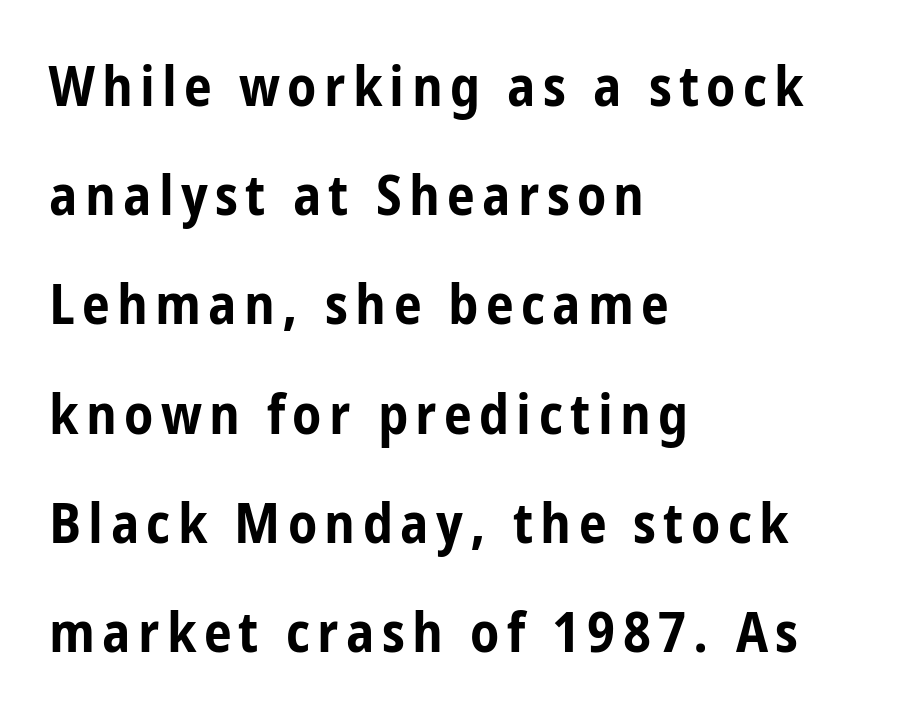
Italic? Not at all — the glyphs are vertical. The characters look thick and weighty, a clear bold. Teacher's note: observe the even left margin — that is flush-left alignment. Looks like regular typesetting: each glyph gets only the width it needs. This sample trades compactness for vertical openness between lines. The designer went with a sans here, leaving each stem footless.
